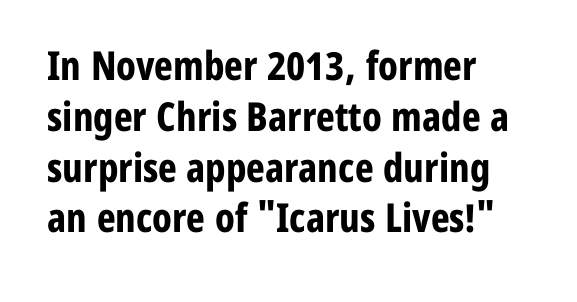
The image shows 40 px bold, condensed sans-serif type, upright; set left-aligned, normal line spacing (1.27x), normal letter spacing, not underlined; low stroke contrast and a medium x-height.
